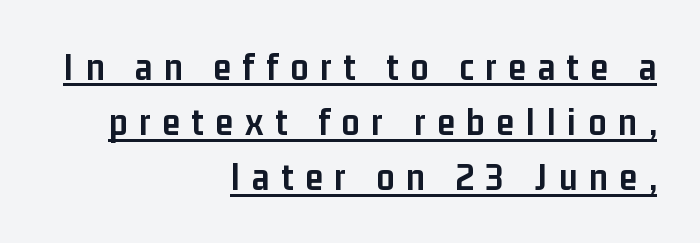
{"serif": "no", "italic": "no", "bold": "yes", "weight": "semibold", "width": "condensed", "stroke_contrast": "low", "x_height": "medium", "monospaced": "no", "underline": "yes", "align": "right", "line_spacing": "normal", "line_spacing_ratio": 1.38, "letter_spacing": "wide", "letter_spacing_em": 0.29, "glyph_px": 40}
